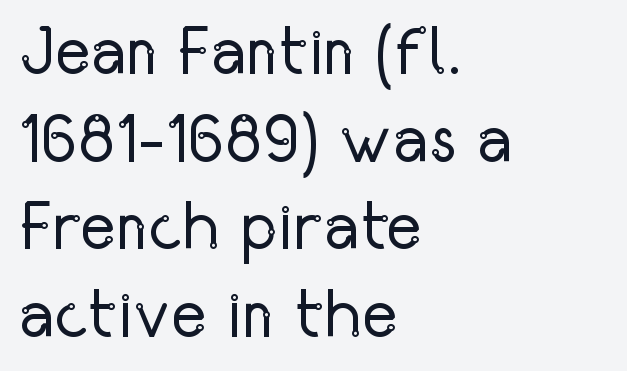
{"serif": "no", "italic": "no", "bold": "no", "weight": "regular", "width": "condensed", "stroke_contrast": "low", "x_height": "medium", "monospaced": "no", "underline": "no", "align": "left", "line_spacing": "normal", "line_spacing_ratio": 1.29, "letter_spacing": "normal", "letter_spacing_em": 0.0, "glyph_px": 68}
